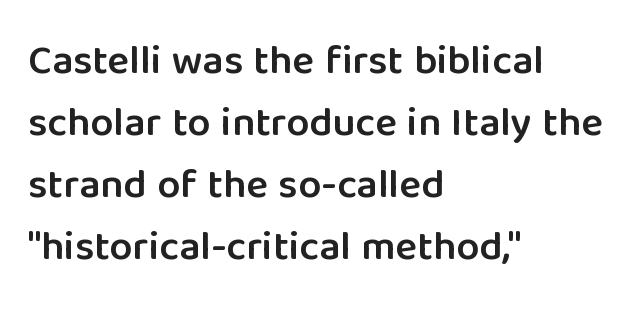
The image shows 41 px semibold sans-serif type, upright; set left-aligned, normal line spacing (1.51x), normal letter spacing, not underlined; low stroke contrast and a medium x-height.
